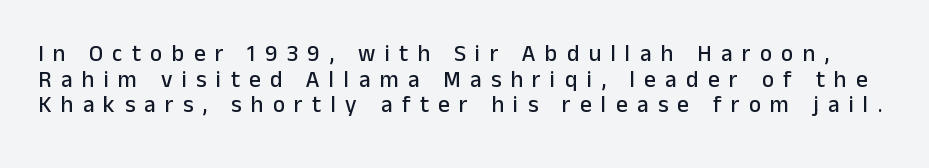
Substantial extra tracking has been applied to these lines. Glance below the letters and you will spot only blank space. Cramped leading. Characters remain perfectly vertical along every line.
